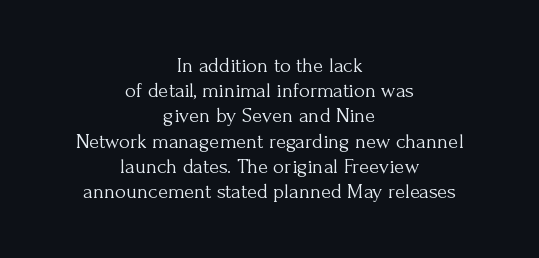
Letters have the restrained weight of plain body copy at most. Caption: standard tracking, unaltered. The lines are quadded center. Does the lettering tilt? It doesn't — this is upright. Bare-footed words on every line.
